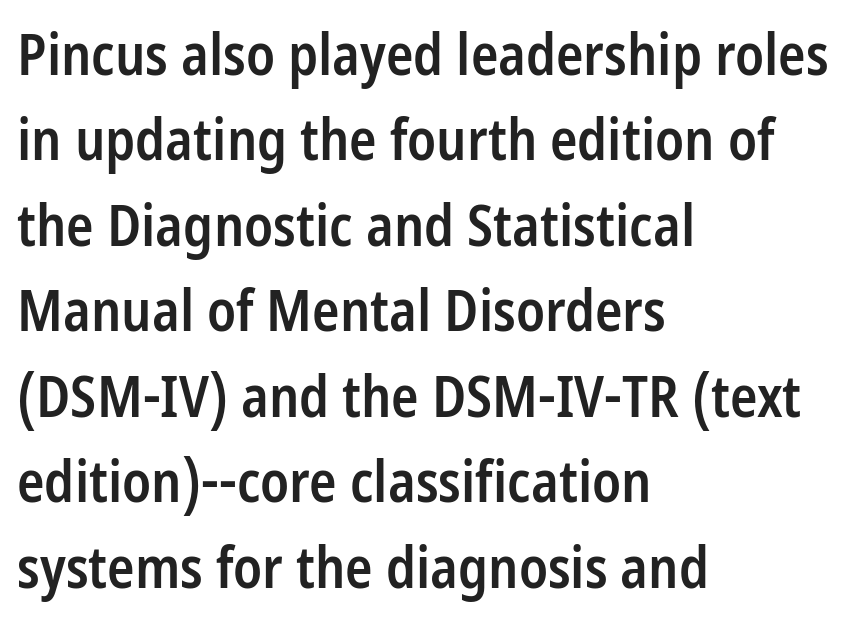
Q: Is the text bold? A: Semi-bold.
Q: Is the text italic (slanted)? A: No, it is upright.
Q: Is the typeface a serif or a sans-serif typeface? A: Sans-serif.
Q: Is the text underlined? A: No.
Q: How is the paragraph aligned? A: Left-aligned.
Q: Is the spacing between letters normal or unusually wide? A: Normal.
Q: Is the spacing between lines tight, normal or loose? A: Normal.
Q: Width (condensed, normal, or wide)? A: Condensed.
Q: Stroke contrast? A: Low.
Q: x-height? A: Medium.
Q: Monospaced? A: No.
